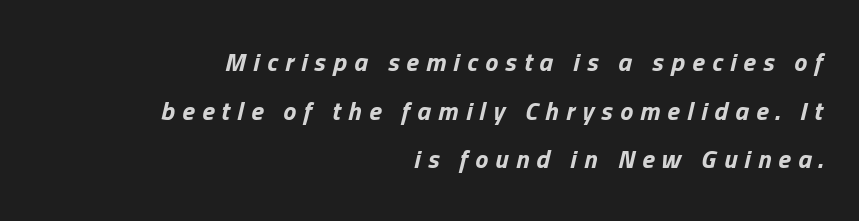
{"italic": "yes", "lean": "right", "slant_degrees": 13, "bold": "yes", "underline": "no", "align": "right", "line_spacing_ratio": 1.87, "letter_spacing": "wide", "letter_spacing_em": 0.28, "glyph_px": 26}
